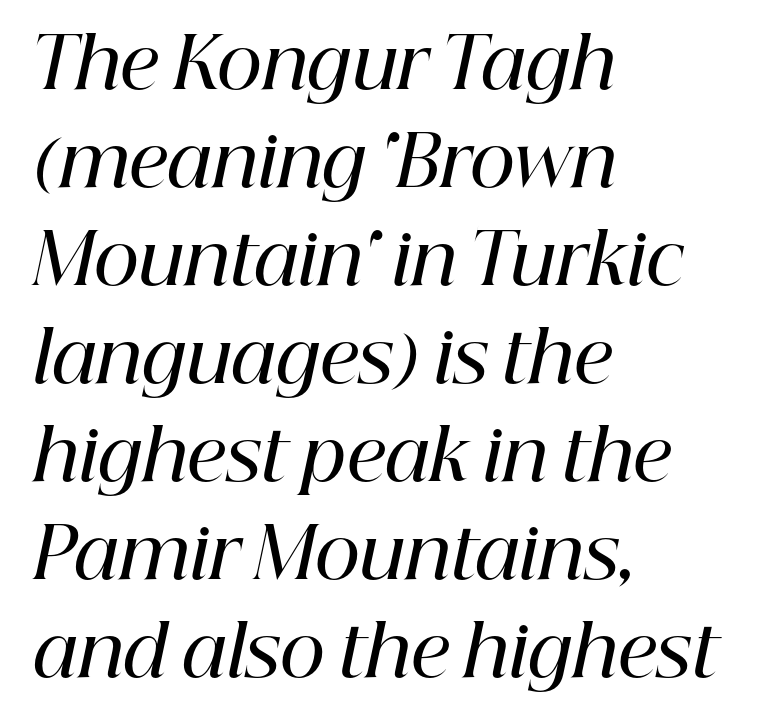
Q: Is the text bold? A: Semi-bold.
Q: Is the text italic (slanted)? A: Yes, it leans right by about 12 degrees.
Q: Is the typeface a serif or a sans-serif typeface? A: Serif.
Q: Is the text underlined? A: No.
Q: How is the paragraph aligned? A: Left-aligned.
Q: Is the spacing between letters normal or unusually wide? A: Normal.
Q: Is the spacing between lines tight, normal or loose? A: Normal.
Q: Width (condensed, normal, or wide)? A: Normal.
Q: Stroke contrast? A: High.
Q: x-height? A: Medium.
Q: Monospaced? A: No.
